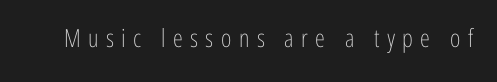
Q: Is the text bold? A: No.
Q: Is the text italic (slanted)? A: No, it is upright.
Q: Is the text underlined? A: No.
Q: Is the spacing between letters normal or unusually wide? A: Unusually wide.
